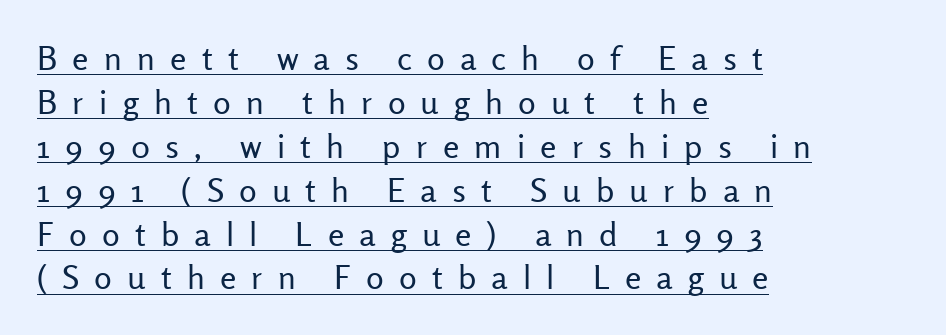
Q: Is the text bold? A: No.
Q: Is the text italic (slanted)? A: No, it is upright.
Q: Is the typeface a serif or a sans-serif typeface? A: Sans-serif.
Q: Is the text underlined? A: Yes.
Q: How is the paragraph aligned? A: Left-aligned.
Q: Is the spacing between letters normal or unusually wide? A: Unusually wide.
Q: Is the spacing between lines tight, normal or loose? A: Normal.
Q: Width (condensed, normal, or wide)? A: Normal.
Q: Stroke contrast? A: Low.
Q: x-height? A: Medium.
Q: Monospaced? A: No.
